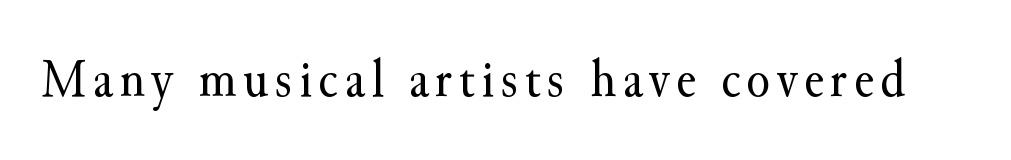
Letterform terminals end in serifs throughout the passage. Tall strokes in this sample are plumb rather than angled. These lines are rendered in a variable-pitch font. Any mark beneath the type? The region is blank.
